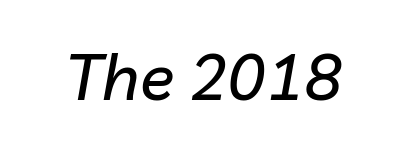
{"italic": "yes", "lean": "right", "slant_degrees": 10, "width": "normal", "stroke_contrast": "low", "x_height": "medium", "monospaced": "no", "underline": "no", "letter_spacing": "normal", "letter_spacing_em": 0.0, "glyph_px": 64}
